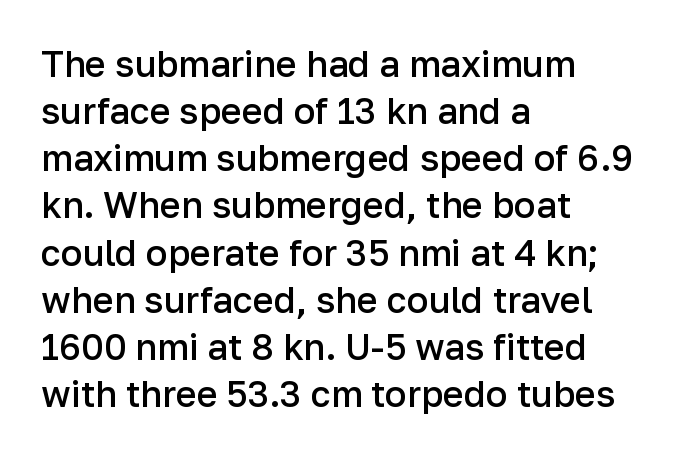
{"serif": "no", "italic": "no", "bold": "semi", "weight": "semibold", "width": "normal", "stroke_contrast": "low", "x_height": "medium", "monospaced": "no", "underline": "no", "align": "left", "line_spacing": "normal", "line_spacing_ratio": 1.31, "letter_spacing": "normal", "letter_spacing_em": 0.0, "glyph_px": 36}
